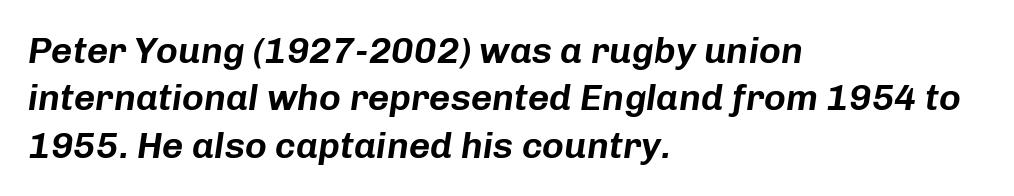
The image shows 37 px text type, italic (leaning right); set left-aligned, normal line spacing (1.28x), normal letter spacing, not underlined; low stroke contrast and a medium x-height.
